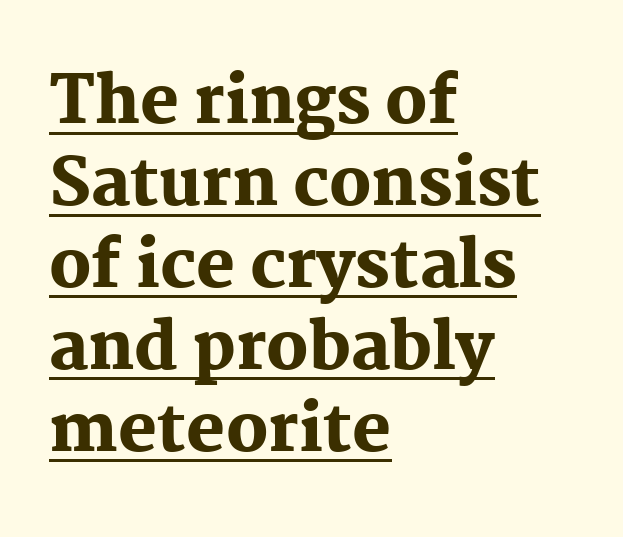
{"serif": "yes", "italic": "no", "bold": "yes", "weight": "heavy", "width": "normal", "stroke_contrast": "medium", "x_height": "medium", "monospaced": "no", "underline": "yes", "align": "left", "line_spacing": "normal", "line_spacing_ratio": 1.26, "letter_spacing": "normal", "letter_spacing_em": 0.0, "glyph_px": 65}
